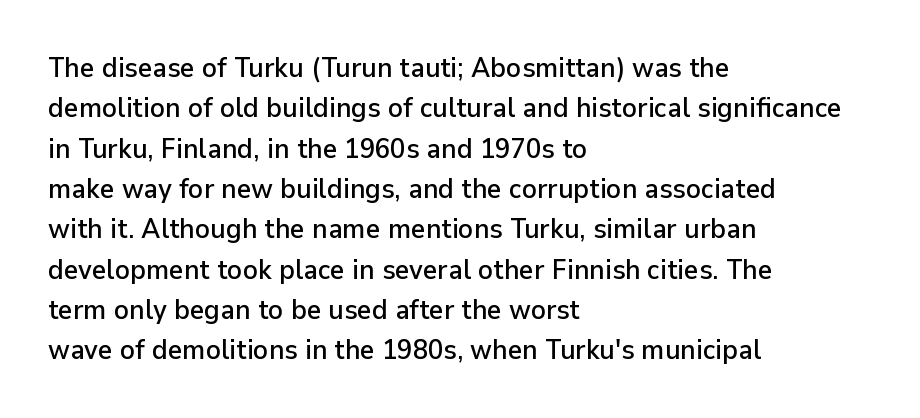
The image shows 28 px sans-serif type, upright; set left-aligned, normal line spacing (1.44x), normal letter spacing, not underlined; low stroke contrast and a medium x-height.
